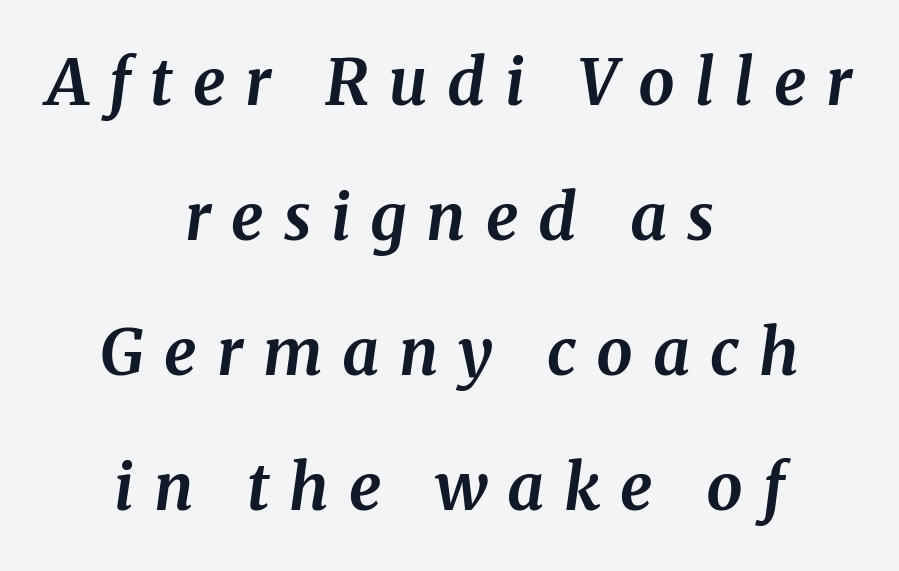
Here the designer chose a conventional face with non-uniform glyph widths. The axis of the letterforms is tilted away from vertical. Here the glyphs are tracked loosely, breaking word shapes into spaced letters. The passage shown is typeset with a serif family. Does the leading feel generous? Absolutely, it's lavish. This rendering features lettering with no underline.
